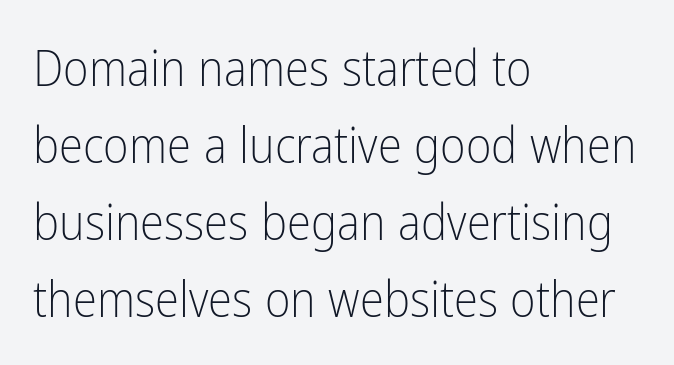
The image shows 49 px light, condensed sans-serif type, upright; set left-aligned, normal line spacing (1.57x), normal letter spacing, not underlined; low stroke contrast and a medium x-height.
